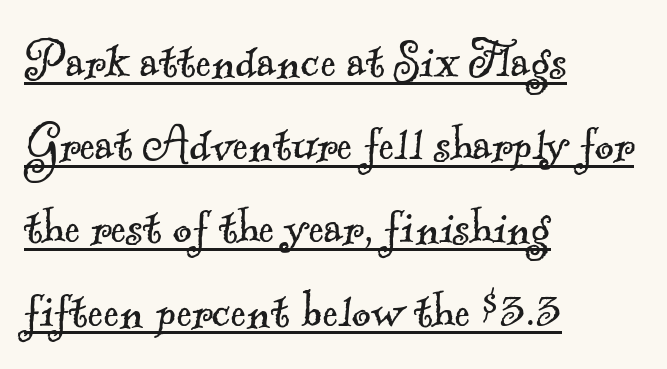
Q: Is the text bold? A: No.
Q: Is the typeface a serif or a sans-serif typeface? A: Serif.
Q: Is the text underlined? A: Yes.
Q: How is the paragraph aligned? A: Left-aligned.
Q: Is the spacing between letters normal or unusually wide? A: Normal.
Q: Is the spacing between lines tight, normal or loose? A: Normal.
Q: Width (condensed, normal, or wide)? A: Normal.
Q: x-height? A: Small.
Q: Monospaced? A: No.
